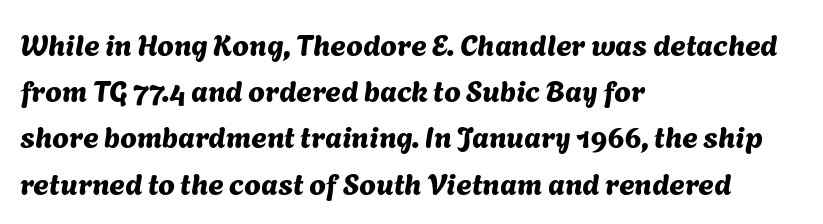
{"serif": "no", "width": "normal", "stroke_contrast": "medium", "x_height": "medium", "monospaced": "no", "underline": "no", "align": "left", "line_spacing": "normal", "line_spacing_ratio": 1.54, "letter_spacing": "normal", "letter_spacing_em": 0.0, "glyph_px": 30}
